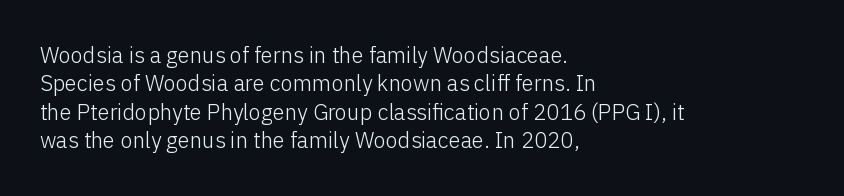
Rule under the text: the space is simply empty. Honestly, the letter spacing is just normal — you wouldn't notice it. The font's upright variant was chosen for this text. The strokes are not fattened; the text isn't bold. Layout note: lines flush left. The designer left line spacing at the default.
